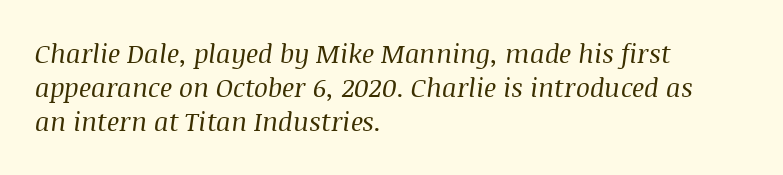
The image shows 26 px text type, italic (leaning right); set left-aligned, normal line spacing (1.31x), normal letter spacing, not underlined.
